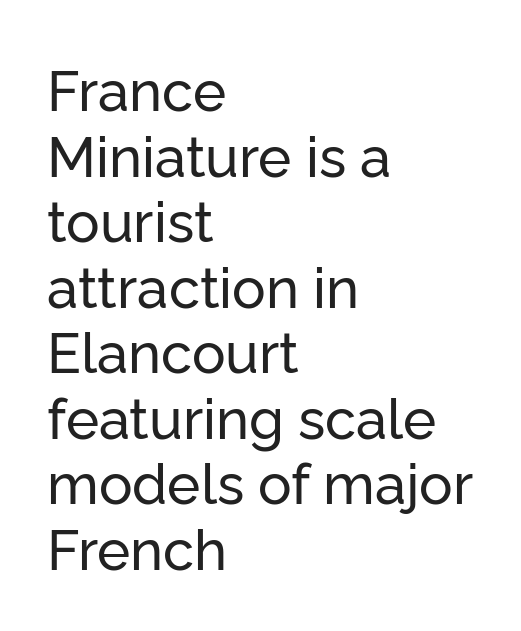
Q: Is the text italic (slanted)? A: No, it is upright.
Q: Is the typeface a serif or a sans-serif typeface? A: Sans-serif.
Q: Is the text underlined? A: No.
Q: How is the paragraph aligned? A: Left-aligned.
Q: Is the spacing between letters normal or unusually wide? A: Normal.
Q: Width (condensed, normal, or wide)? A: Normal.
Q: Stroke contrast? A: Low.
Q: x-height? A: Medium.
Q: Monospaced? A: No.
